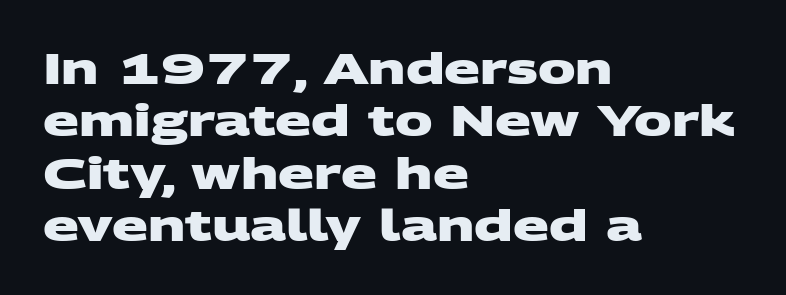
Q: Is the text bold? A: Yes.
Q: Is the typeface a serif or a sans-serif typeface? A: Sans-serif.
Q: Is the text underlined? A: No.
Q: How is the paragraph aligned? A: Left-aligned.
Q: Is the spacing between letters normal or unusually wide? A: Normal.
Q: Is the spacing between lines tight, normal or loose? A: Normal.
Q: Width (condensed, normal, or wide)? A: Wide.
Q: Stroke contrast? A: Medium.
Q: x-height? A: Large.
Q: Monospaced? A: No.
